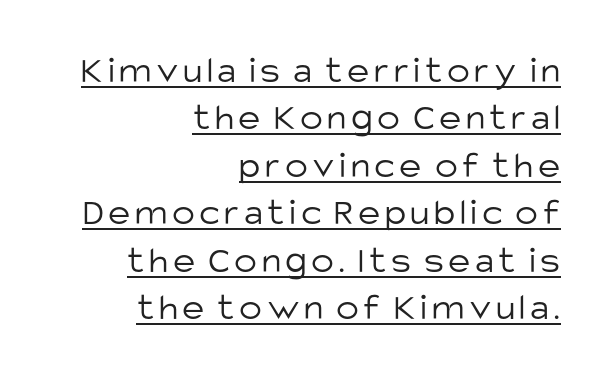
{"serif": "no", "italic": "no", "bold": "no", "weight": "light", "width": "normal", "stroke_contrast": "low", "x_height": "large", "monospaced": "no", "underline": "yes", "align": "right", "line_spacing": "normal", "line_spacing_ratio": 1.25, "glyph_px": 38}
